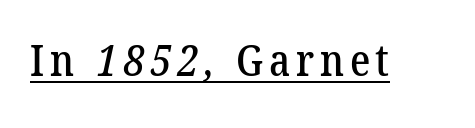
Q: Is the typeface a serif or a sans-serif typeface? A: Serif.
Q: Is the text underlined? A: Yes.
Q: Width (condensed, normal, or wide)? A: Normal.
Q: Stroke contrast? A: Low.
Q: x-height? A: Medium.
Q: Monospaced? A: No.
